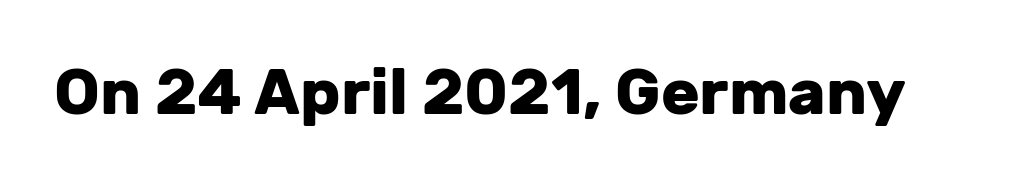
Q: Is the text bold? A: Yes.
Q: Is the text italic (slanted)? A: No, it is upright.
Q: Is the typeface a serif or a sans-serif typeface? A: Sans-serif.
Q: Is the text underlined? A: No.
Q: Is the spacing between letters normal or unusually wide? A: Normal.
Q: Width (condensed, normal, or wide)? A: Normal.
Q: Stroke contrast? A: Low.
Q: x-height? A: Medium.
Q: Monospaced? A: No.
